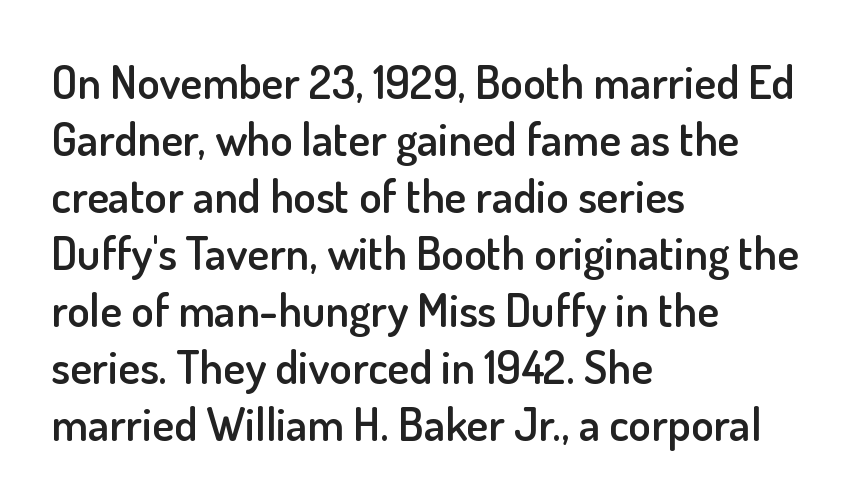
The image shows 46 px semibold sans-serif type, upright; set left-aligned, line spacing 1.24x, normal letter spacing, not underlined; low stroke contrast and a small x-height.
